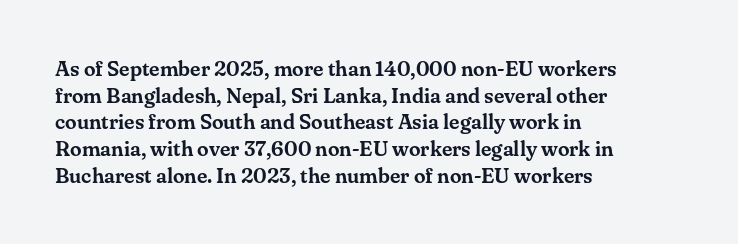
{"italic": "no", "underline": "no", "align": "left", "line_spacing": "normal", "line_spacing_ratio": 1.27, "letter_spacing": "normal", "letter_spacing_em": 0.0, "glyph_px": 21}
